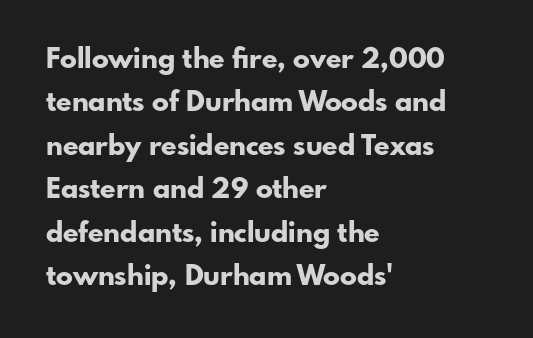
{"serif": "no", "italic": "no", "bold": "yes", "weight": "bold", "width": "normal", "stroke_contrast": "low", "x_height": "small", "monospaced": "no", "underline": "no", "align": "left", "line_spacing": "normal", "line_spacing_ratio": 1.55, "letter_spacing": "normal", "letter_spacing_em": 0.0, "glyph_px": 28}
